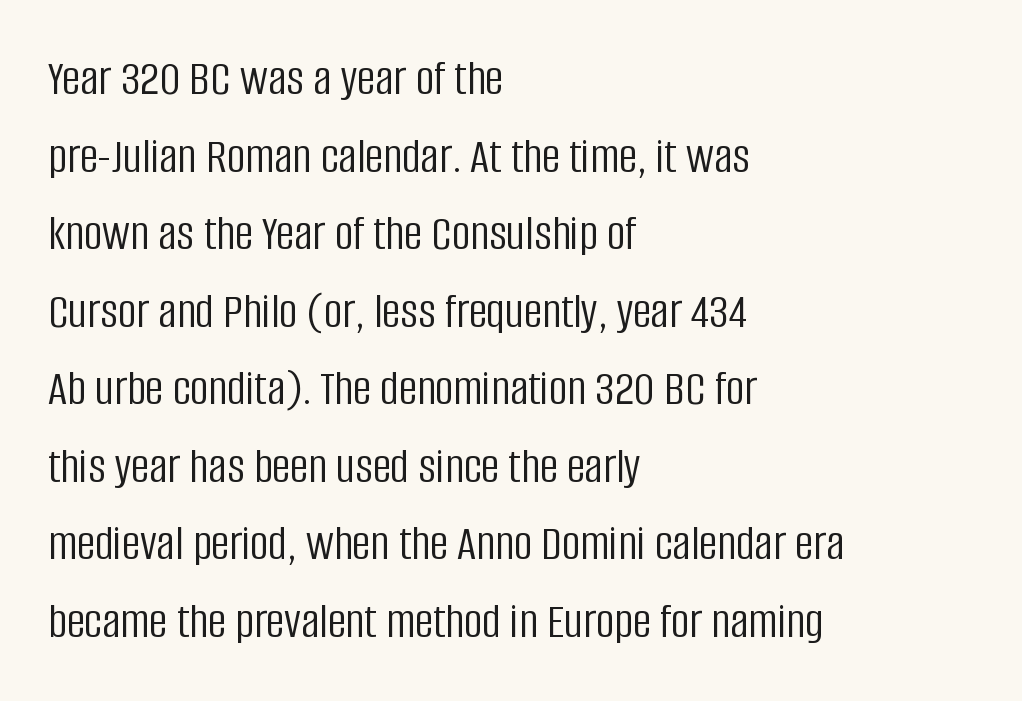
{"serif": "no", "italic": "no", "bold": "no", "weight": "light", "width": "condensed", "stroke_contrast": "low", "x_height": "large", "monospaced": "no", "underline": "no", "align": "left", "line_spacing": "normal", "line_spacing_ratio": 1.52, "letter_spacing": "normal", "letter_spacing_em": 0.0, "glyph_px": 51}
